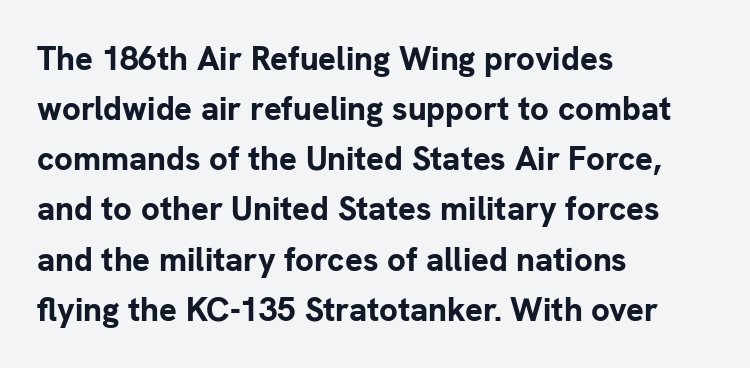
Any mark beneath the type? The region is blank. Posture: upright roman. Caption: standard tracking, unaltered. A typesetter would label this face a sans. Regular leading.
